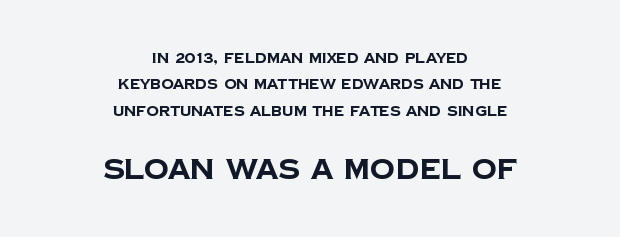
You could not count columns in this text — the font is proportionally spaced. Line starts and ends both wander, symmetrically. A sans-serif font was chosen for this passage. The area under the type is left untouched. What weight is shown? A full bold with thick strokes. Compared with typical body copy, the letter spacing here is the same.
